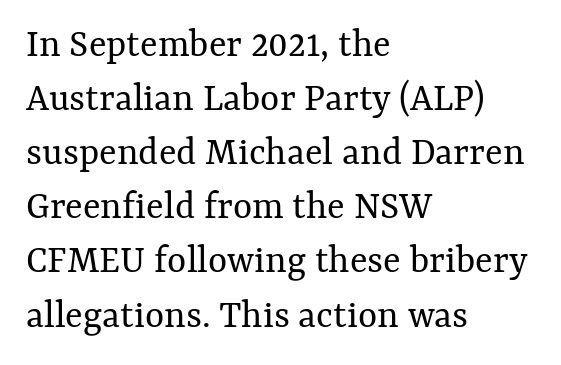
The image shows 41 px regular-weight type, upright; set left-aligned, normal line spacing (1.32x), normal letter spacing, not underlined; medium stroke contrast and a medium x-height.
